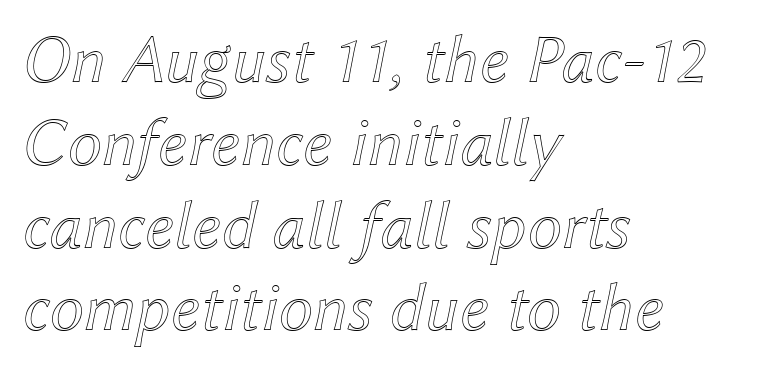
{"italic": "yes", "lean": "right", "slant_degrees": 12, "width": "normal", "x_height": "medium", "monospaced": "no", "underline": "no", "align": "left", "line_spacing_ratio": 1.2, "letter_spacing": "normal", "letter_spacing_em": 0.0, "glyph_px": 69}
